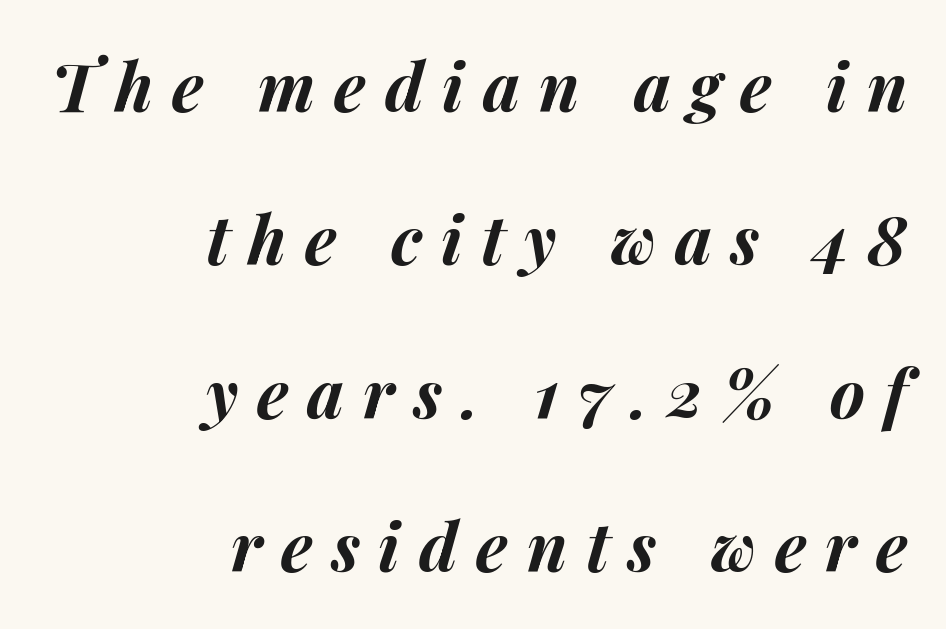
{"italic": "yes", "lean": "right", "slant_degrees": 14, "bold": "yes", "weight": "bold", "width": "normal", "stroke_contrast": "medium", "x_height": "medium", "monospaced": "no", "underline": "no", "align": "right", "line_spacing": "loose", "line_spacing_ratio": 2.29, "letter_spacing": "wide", "letter_spacing_em": 0.28, "glyph_px": 67}
